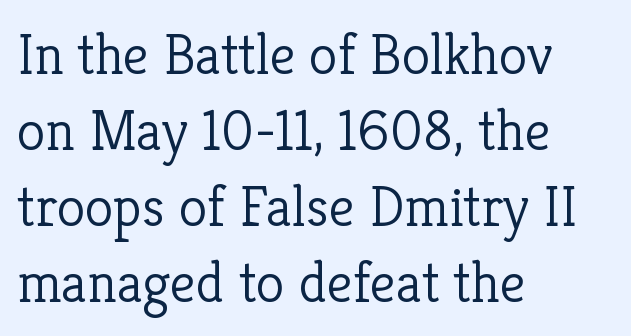
Italic? Not at all — the glyphs are vertical. Check where the strokes stop: tiny serifs finish them off. The face used here is proportionally spaced, like ordinary book or web type. The passage shown has conventional tracking throughout. The paragraph shown leans on its left margin. Students, observe: this is what conventionally led text looks like.
